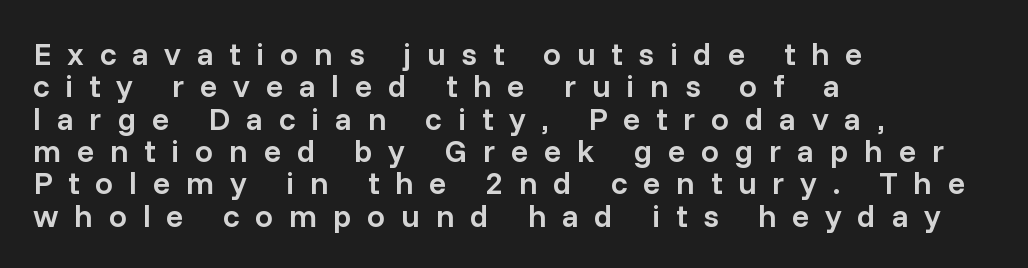
Q: Is the text bold? A: Semi-bold.
Q: Is the text italic (slanted)? A: No, it is upright.
Q: Is the typeface a serif or a sans-serif typeface? A: Sans-serif.
Q: Is the text underlined? A: No.
Q: How is the paragraph aligned? A: Left-aligned.
Q: Is the spacing between letters normal or unusually wide? A: Unusually wide.
Q: Is the spacing between lines tight, normal or loose? A: Tight.
Q: Width (condensed, normal, or wide)? A: Normal.
Q: Stroke contrast? A: Low.
Q: x-height? A: Medium.
Q: Monospaced? A: No.
